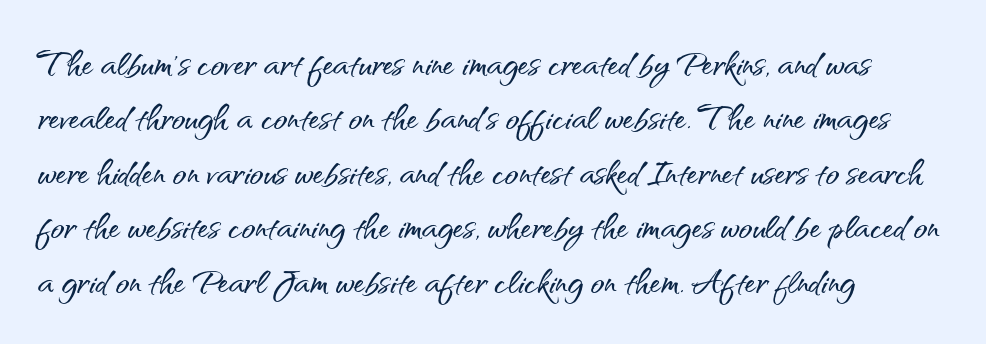
Q: Is the text italic (slanted)? A: Yes.
Q: Is the typeface a serif or a sans-serif typeface? A: Sans-serif.
Q: Is the text underlined? A: No.
Q: How is the paragraph aligned? A: Left-aligned.
Q: Is the spacing between letters normal or unusually wide? A: Normal.
Q: Width (condensed, normal, or wide)? A: Normal.
Q: Stroke contrast? A: Medium.
Q: x-height? A: Small.
Q: Monospaced? A: No.
